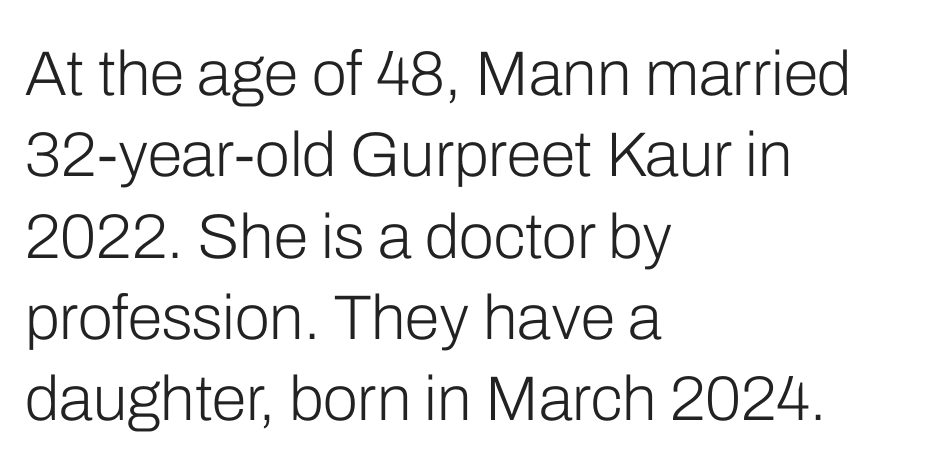
{"serif": "no", "italic": "no", "bold": "no", "weight": "light", "width": "normal", "stroke_contrast": "low", "x_height": "medium", "monospaced": "no", "underline": "no", "align": "left", "line_spacing": "normal", "line_spacing_ratio": 1.29, "letter_spacing": "normal", "letter_spacing_em": 0.0, "glyph_px": 63}
